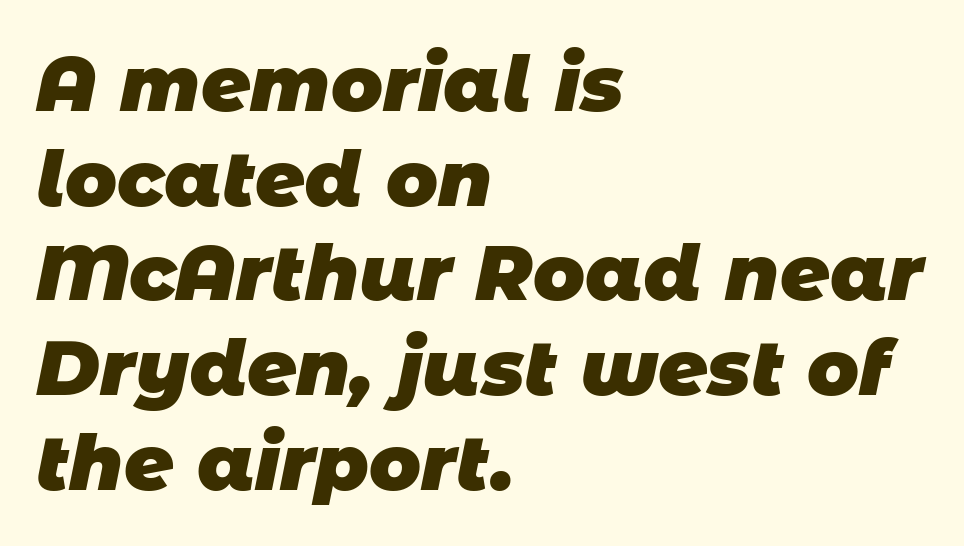
Has an underline been added? It has not. Bold? Absolutely — the strokes are thick and heavy. The gaps between neighbouring characters are ordinary and unremarkable. Left-aligned paragraph, ragged on the right. Does the type have serifs? No, each stem ends abruptly. The letters advance in unequal steps, a hallmark of proportional type.
